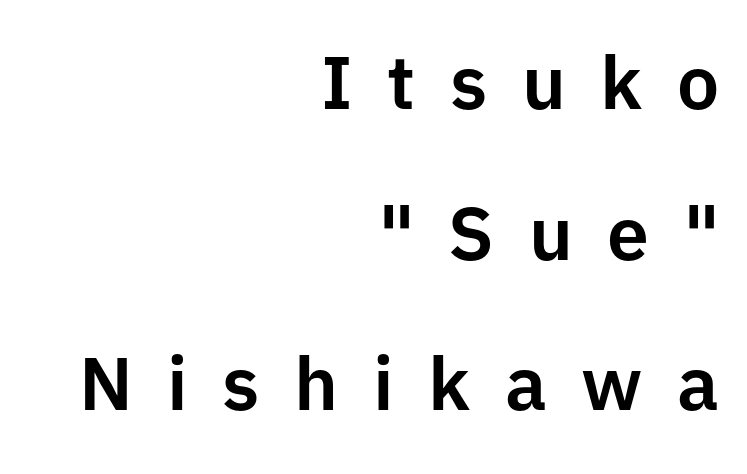
The image shows 75 px sans-serif type, upright; set right-aligned, loose line spacing (2.01x), unusually wide letter spacing (+0.46 em), not underlined; low stroke contrast and a medium x-height.
